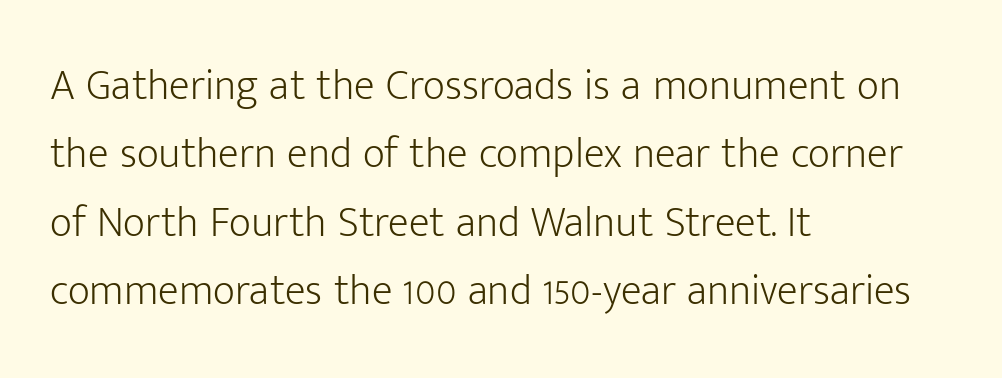
The line-height multiplier appears to be the usual default. The passage shown is typed in a proportional face where columns would drift. This is roman type, the default non-slanted kind. Line beginnings align vertically; line endings do not. Bare-footed words on every line. The glyphs in this specimen are sans serif.
